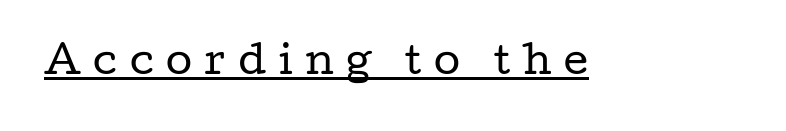
Somebody hit Ctrl+U on this one — the words are underlined. A light-to-regular cut is what we see here. This sample has the flowing, uneven cadence of proportional lettering. Vertical strokes here are truly vertical. Note: serifs present on the glyphs.
